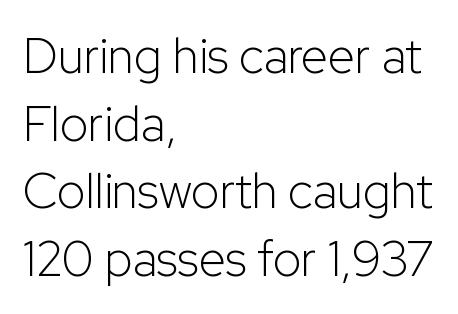
Visually the block forms a straight wall on the left and a jagged coastline on the right. Words appear dense and cohesive because spacing is normal. A light-to-regular cut is what we see here. Decoration check: the copy has no underline.
